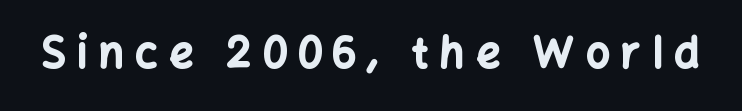
Q: Is the text bold? A: Yes.
Q: Is the text italic (slanted)? A: No, it is upright.
Q: Is the typeface a serif or a sans-serif typeface? A: Sans-serif.
Q: Is the text underlined? A: No.
Q: Is the spacing between letters normal or unusually wide? A: Unusually wide.
Q: Width (condensed, normal, or wide)? A: Normal.
Q: Stroke contrast? A: Low.
Q: x-height? A: Medium.
Q: Monospaced? A: No.
